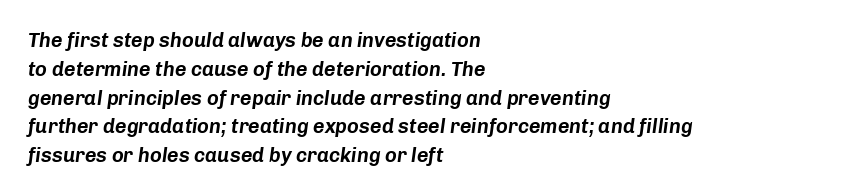
Q: Is the text italic (slanted)? A: Yes, it leans right by about 8 degrees.
Q: Is the text underlined? A: No.
Q: How is the paragraph aligned? A: Left-aligned.
Q: Is the spacing between letters normal or unusually wide? A: Normal.
Q: Is the spacing between lines tight, normal or loose? A: Normal.
